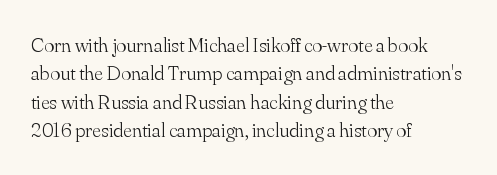
The image shows 21 px text type, upright; set left-aligned, normal line spacing (1.35x), normal letter spacing, not underlined.
